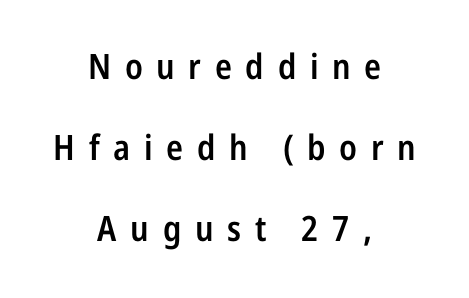
{"serif": "no", "italic": "no", "bold": "semi", "weight": "semibold", "width": "condensed", "stroke_contrast": "low", "x_height": "medium", "monospaced": "no", "underline": "no", "align": "center", "line_spacing": "loose", "line_spacing_ratio": 2.31, "letter_spacing": "wide", "letter_spacing_em": 0.39, "glyph_px": 35}
